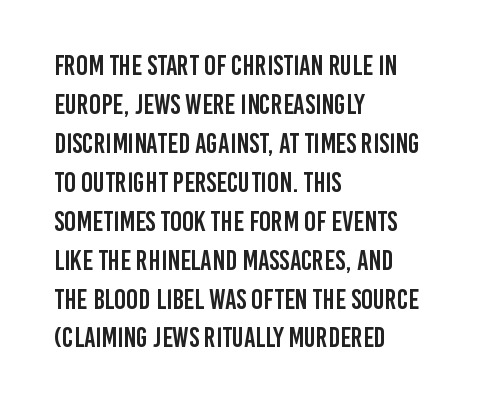
Q: Is the text italic (slanted)? A: No, it is upright.
Q: Is the typeface a serif or a sans-serif typeface? A: Sans-serif.
Q: Is the text underlined? A: No.
Q: How is the paragraph aligned? A: Left-aligned.
Q: Is the spacing between letters normal or unusually wide? A: Normal.
Q: Is the spacing between lines tight, normal or loose? A: Normal.
Q: Width (condensed, normal, or wide)? A: Condensed.
Q: Stroke contrast? A: Low.
Q: x-height? A: Large.
Q: Monospaced? A: No.
